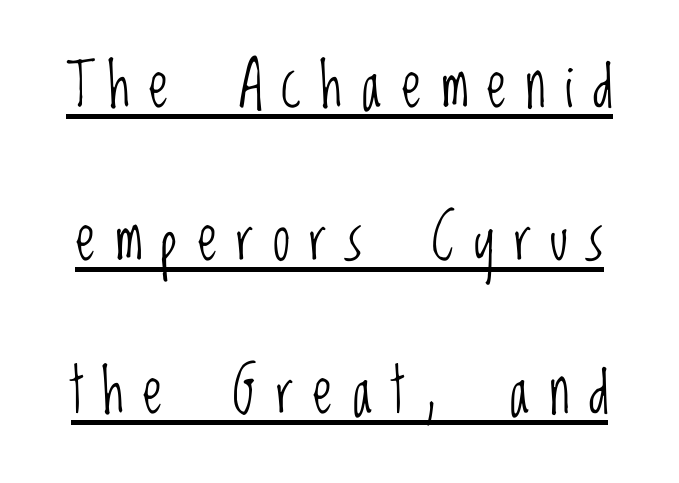
Q: Is the text bold? A: No.
Q: Is the text italic (slanted)? A: No, it is upright.
Q: Is the typeface a serif or a sans-serif typeface? A: Sans-serif.
Q: Is the text underlined? A: Yes.
Q: Is the spacing between letters normal or unusually wide? A: Unusually wide.
Q: Is the spacing between lines tight, normal or loose? A: Loose.
Q: Width (condensed, normal, or wide)? A: Condensed.
Q: Stroke contrast? A: Low.
Q: x-height? A: Large.
Q: Monospaced? A: No.
